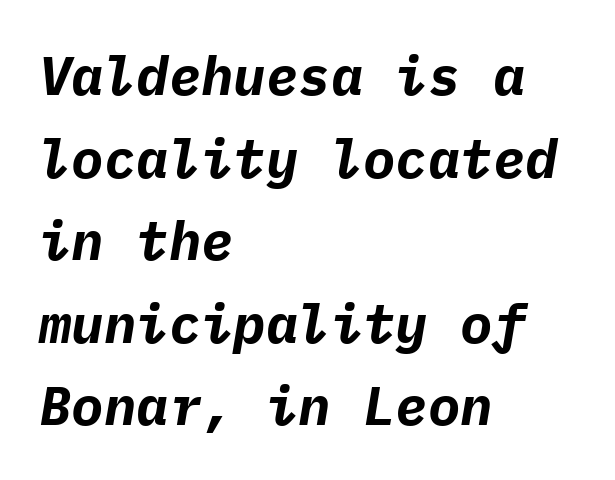
The passage shown is typed in a monospace face where columns stay perfectly aligned. I'd describe the lettering as bold — thick and assertive. You could call the tracking neutral — neither tight nor loose. The space directly below the letters is spotless. The rendering anchors every line to the left-hand side.
